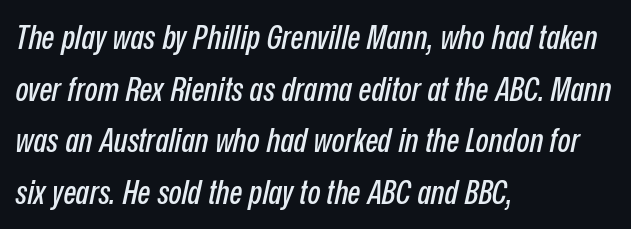
{"italic": "yes", "lean": "right", "slant_degrees": 12, "width": "condensed", "stroke_contrast": "low", "x_height": "medium", "monospaced": "no", "underline": "no", "align": "left", "line_spacing": "normal", "line_spacing_ratio": 1.52, "letter_spacing": "normal", "letter_spacing_em": 0.0, "glyph_px": 34}
